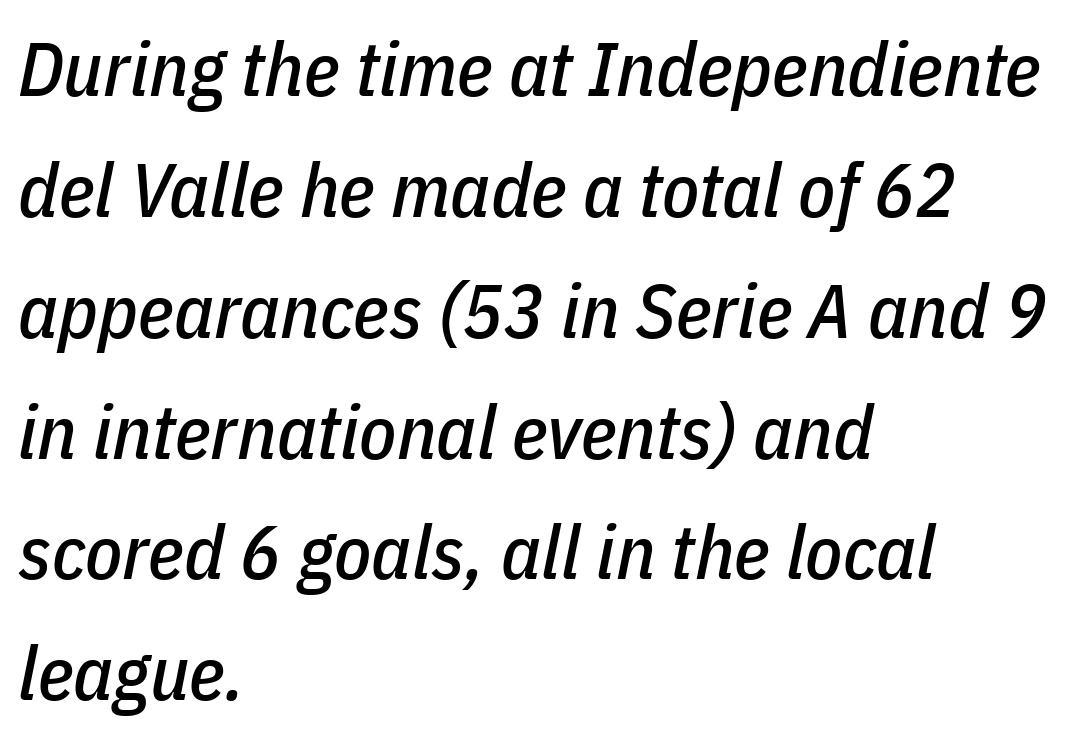
The image shows 76 px condensed type, italic (leaning right); set left-aligned, normal line spacing (1.59x), normal letter spacing, not underlined; low stroke contrast and a medium x-height.
